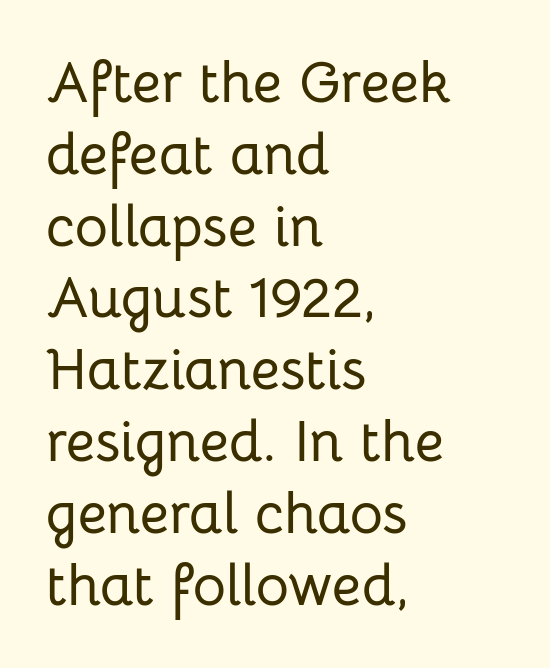
The image shows 57 px sans-serif type, upright; set left-aligned, normal line spacing (1.26x), normal letter spacing, not underlined; low stroke contrast and a medium x-height.
